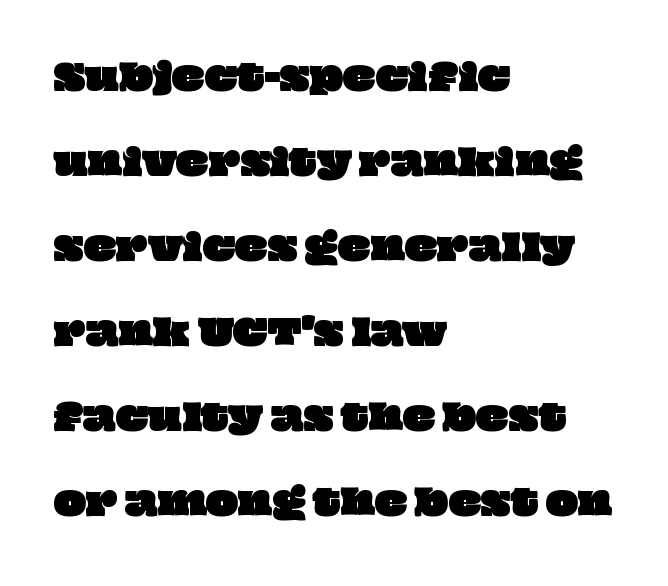
{"width": "wide", "stroke_contrast": "low", "x_height": "large", "monospaced": "no", "underline": "no", "align": "left", "line_spacing": "loose", "line_spacing_ratio": 2.5, "letter_spacing": "normal", "letter_spacing_em": 0.0, "glyph_px": 34}
